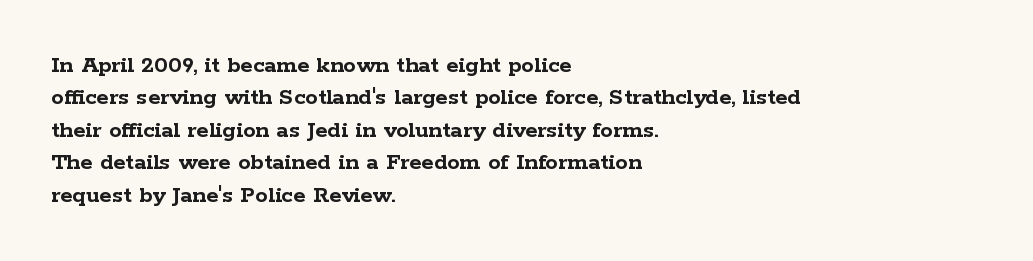
The image shows 25 px bold type, upright; set left-aligned, normal line spacing (1.3x), normal letter spacing, not underlined.
